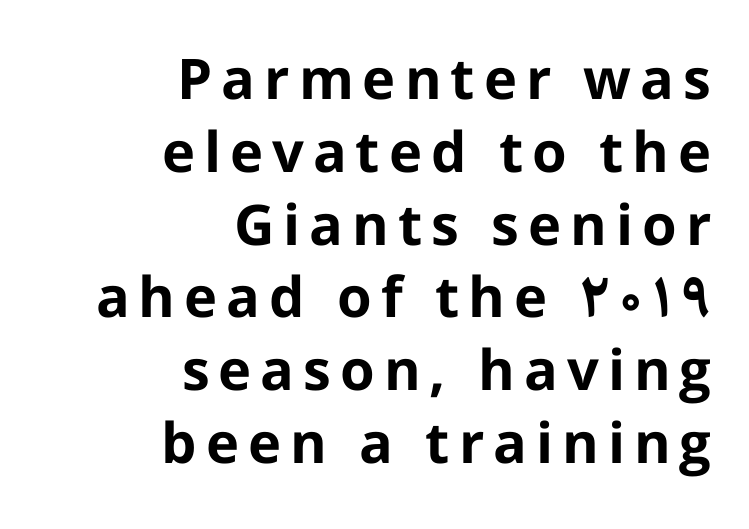
The image shows 56 px bold sans-serif type, upright; set right-aligned, normal line spacing (1.3x), not underlined; low stroke contrast and a medium x-height.
